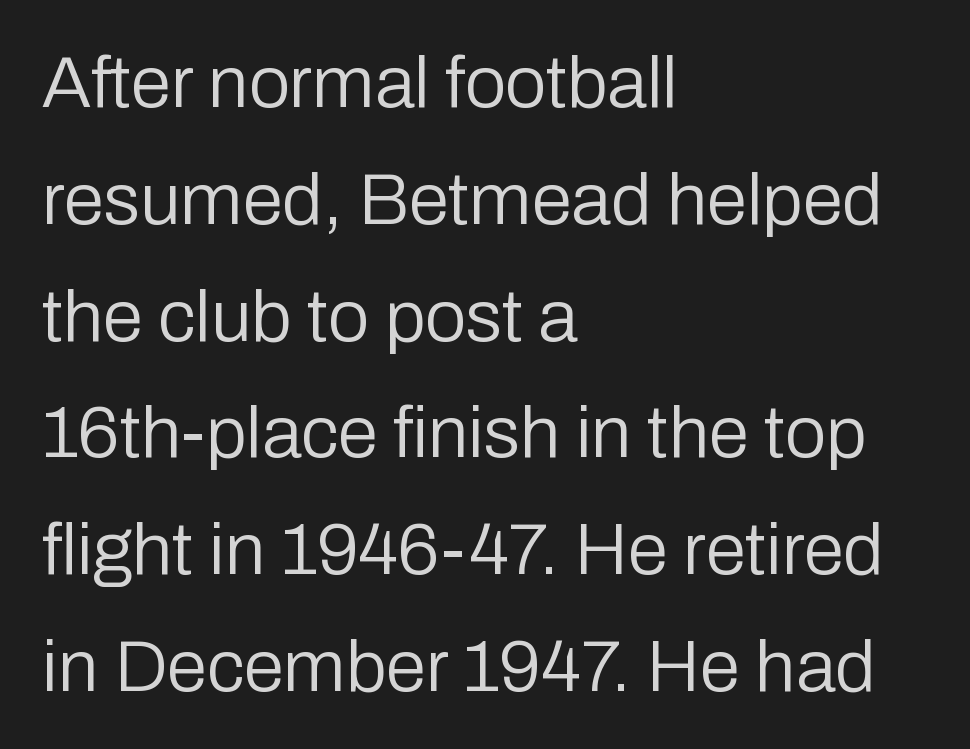
{"serif": "no", "italic": "no", "bold": "no", "weight": "regular", "width": "normal", "stroke_contrast": "low", "x_height": "medium", "monospaced": "no", "underline": "no", "align": "left", "line_spacing": "normal", "line_spacing_ratio": 1.6, "letter_spacing": "normal", "letter_spacing_em": 0.0, "glyph_px": 73}
